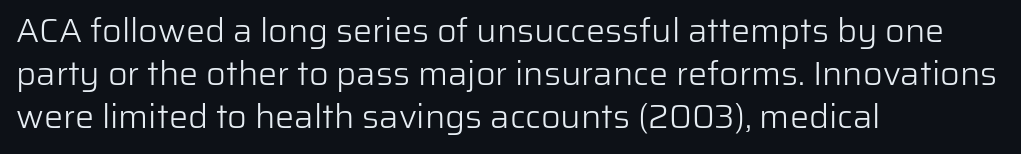
The image shows 34 px light sans-serif type, upright; set left-aligned, normal line spacing (1.27x), normal letter spacing, not underlined; low stroke contrast and a medium x-height.
